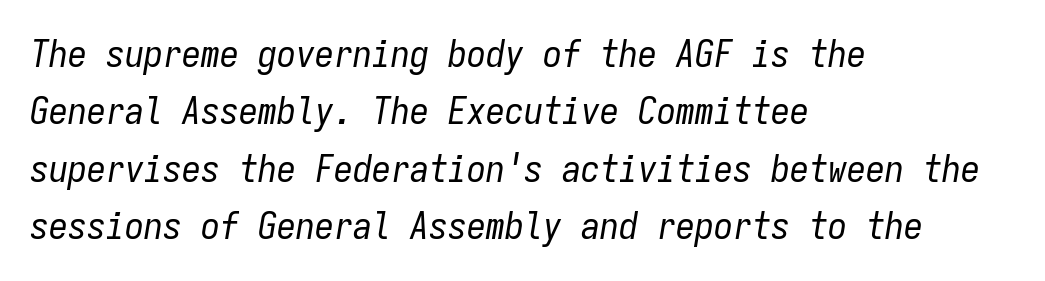
{"italic": "yes", "lean": "right", "slant_degrees": 9, "bold": "no", "weight": "regular", "width": "condensed", "stroke_contrast": "low", "x_height": "medium", "monospaced": "yes", "underline": "no", "align": "left", "line_spacing": "normal", "line_spacing_ratio": 1.51, "letter_spacing": "normal", "letter_spacing_em": 0.0, "glyph_px": 38}
